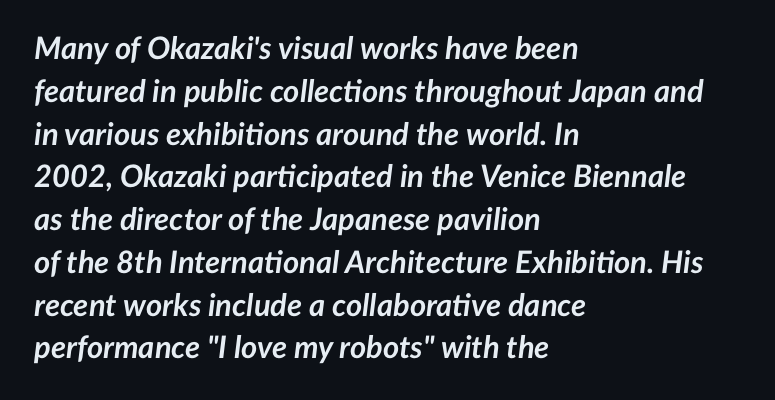
The image shows 31 px semibold type, italic (leaning right); set left-aligned, normal line spacing (1.38x), normal letter spacing, not underlined; low stroke contrast and a medium x-height.
